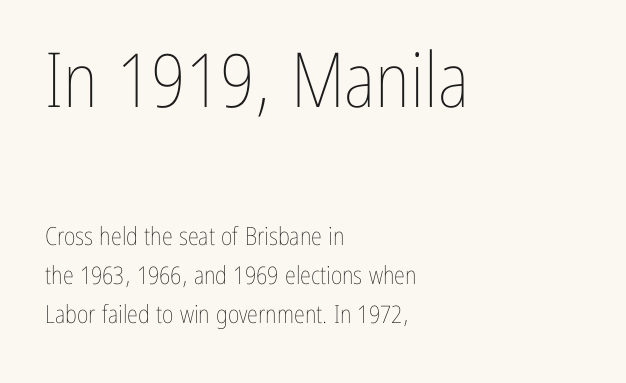
These lines sit exactly where default settings would place them. Large over small — that's the arrangement of the two blocks here. Does extra space separate the letters? No, they use regular spacing. Character widths vary here, with narrow letters taking less room than wide ones.
